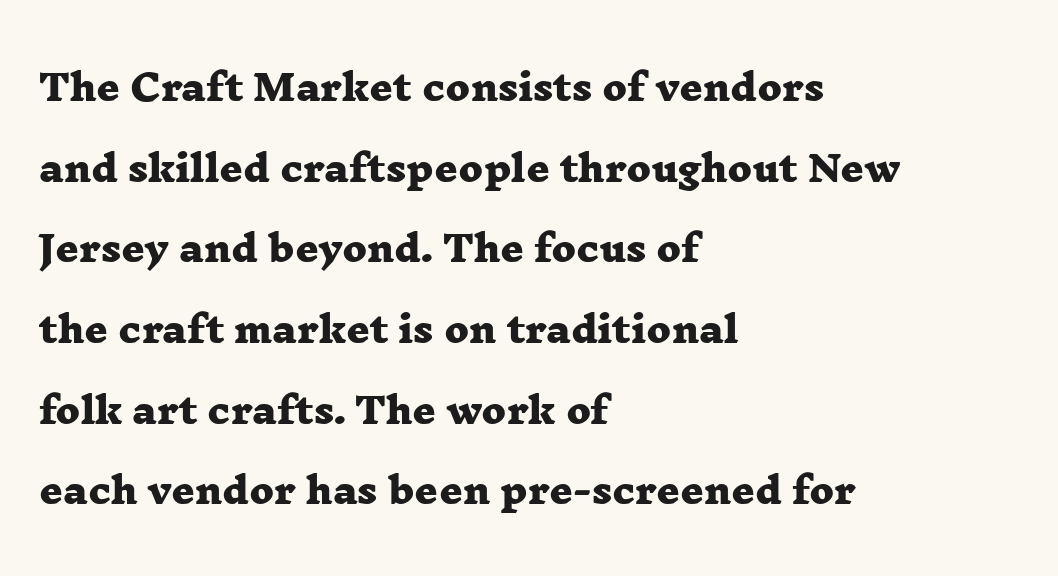
The image shows 36 px heavy, wide serif type; set left-aligned, loose line spacing (2.24x), normal letter spacing, not underlined; low stroke contrast and a medium x-height.
